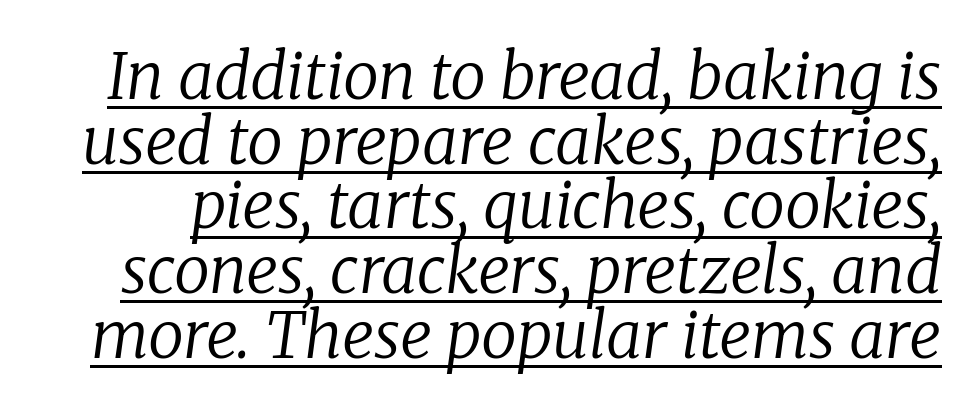
Q: Is the text bold? A: No.
Q: Is the text italic (slanted)? A: Yes, it leans right by about 8 degrees.
Q: Is the typeface a serif or a sans-serif typeface? A: Serif.
Q: Is the text underlined? A: Yes.
Q: Is the spacing between letters normal or unusually wide? A: Normal.
Q: Is the spacing between lines tight, normal or loose? A: Tight.
Q: Width (condensed, normal, or wide)? A: Normal.
Q: Stroke contrast? A: Low.
Q: x-height? A: Medium.
Q: Monospaced? A: No.
